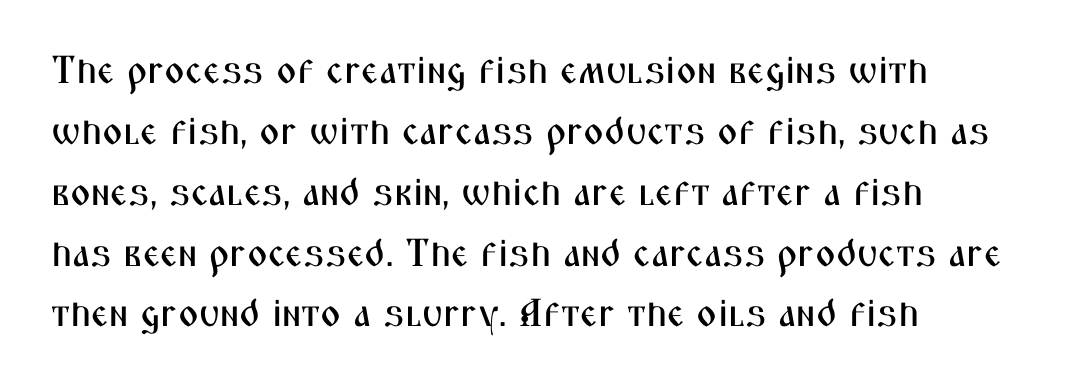
{"serif": "no", "italic": "no", "width": "condensed", "stroke_contrast": "medium", "x_height": "medium", "monospaced": "no", "underline": "no", "align": "left", "line_spacing": "normal", "line_spacing_ratio": 1.56, "letter_spacing": "normal", "letter_spacing_em": 0.0, "glyph_px": 39}
